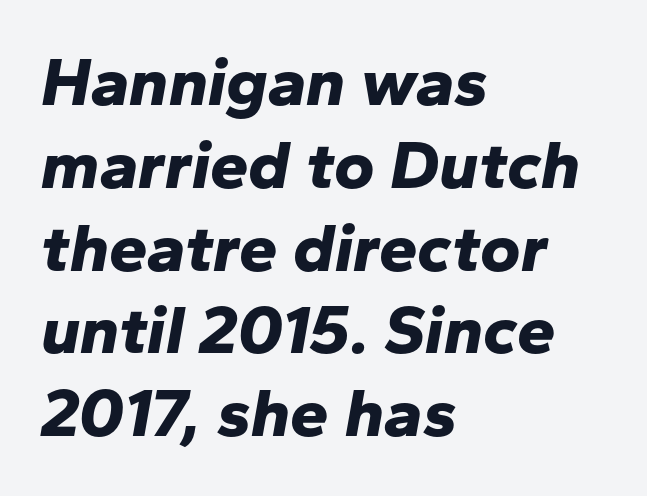
Q: Is the text bold? A: Yes.
Q: Is the text italic (slanted)? A: Yes, it leans right by about 10 degrees.
Q: Is the text underlined? A: No.
Q: How is the paragraph aligned? A: Left-aligned.
Q: Is the spacing between letters normal or unusually wide? A: Normal.
Q: Width (condensed, normal, or wide)? A: Normal.
Q: Stroke contrast? A: Low.
Q: x-height? A: Medium.
Q: Monospaced? A: No.
